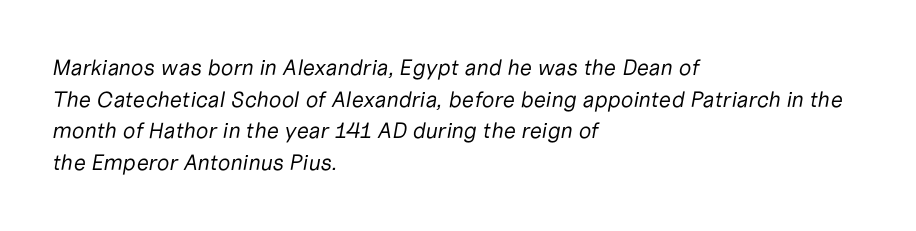
{"italic": "yes", "lean": "right", "slant_degrees": 10, "bold": "no", "underline": "no", "align": "left", "line_spacing": "normal", "line_spacing_ratio": 1.44, "letter_spacing": "normal", "letter_spacing_em": 0.0, "glyph_px": 22}
